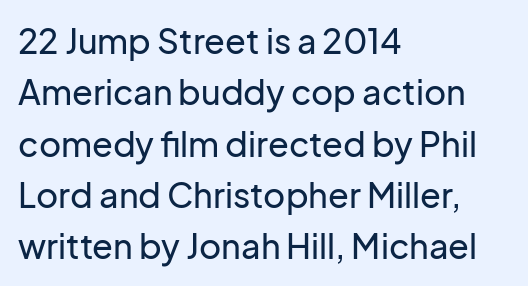
{"serif": "no", "italic": "no", "width": "normal", "stroke_contrast": "low", "x_height": "medium", "monospaced": "no", "underline": "no", "align": "left", "line_spacing": "normal", "line_spacing_ratio": 1.51, "letter_spacing": "normal", "letter_spacing_em": 0.0, "glyph_px": 34}
